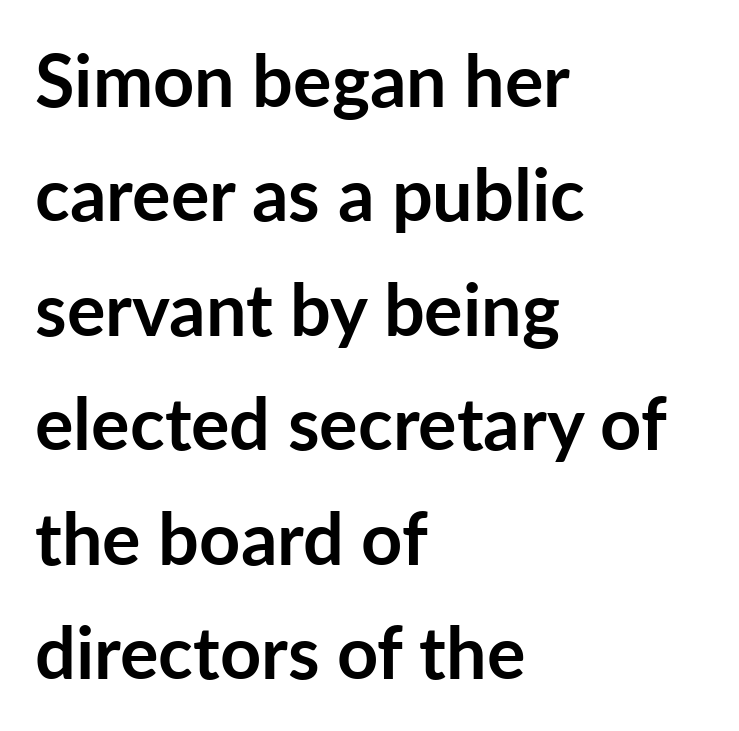
The image shows 72 px semibold sans-serif type, upright; set left-aligned, normal line spacing (1.59x), normal letter spacing, not underlined; low stroke contrast and a medium x-height.
